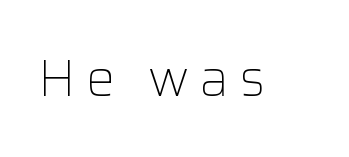
{"serif": "no", "italic": "no", "bold": "no", "weight": "light", "width": "normal", "stroke_contrast": "low", "x_height": "medium", "monospaced": "no", "underline": "no", "letter_spacing": "wide", "letter_spacing_em": 0.21, "glyph_px": 51}
